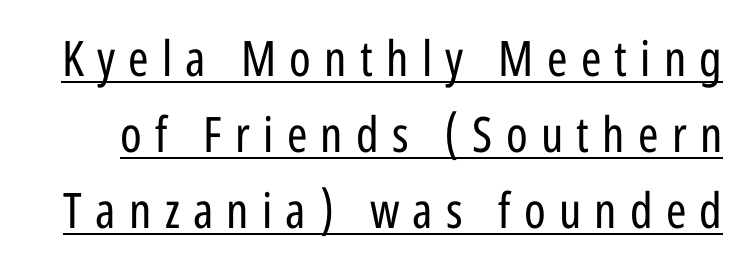
{"serif": "no", "italic": "no", "bold": "no", "weight": "regular", "width": "condensed", "stroke_contrast": "low", "x_height": "medium", "monospaced": "no", "underline": "yes", "line_spacing": "normal", "line_spacing_ratio": 1.55, "letter_spacing": "wide", "letter_spacing_em": 0.27, "glyph_px": 49}
